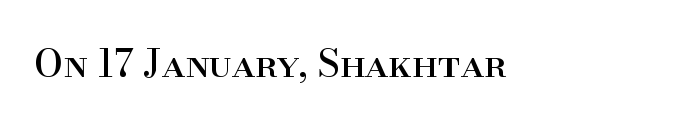
The image shows 38 px serif type, upright; set normal letter spacing, not underlined; high stroke contrast and a small x-height.
